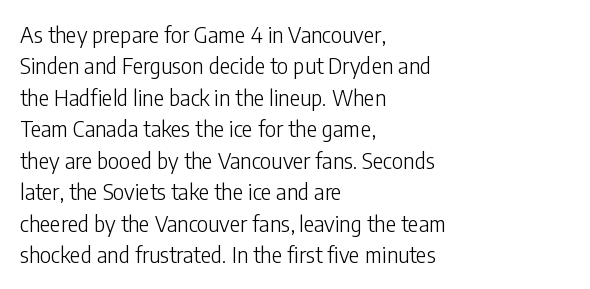
{"italic": "no", "bold": "no", "underline": "no", "align": "left", "line_spacing": "normal", "line_spacing_ratio": 1.43, "letter_spacing": "normal", "letter_spacing_em": 0.0, "glyph_px": 22}
